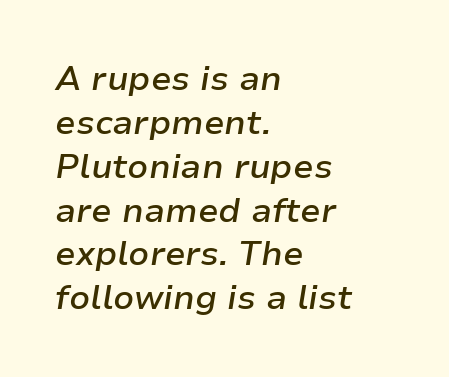
The image shows 34 px semibold type, italic (leaning right); set left-aligned, normal line spacing (1.29x), normal letter spacing, not underlined; low stroke contrast and a medium x-height.
